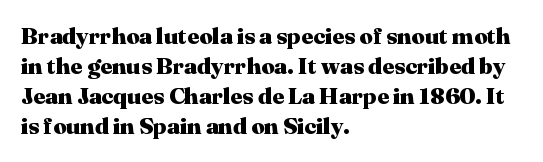
{"italic": "no", "bold": "yes", "underline": "no", "align": "left", "line_spacing": "normal", "line_spacing_ratio": 1.31, "letter_spacing": "normal", "letter_spacing_em": 0.0, "glyph_px": 23}
